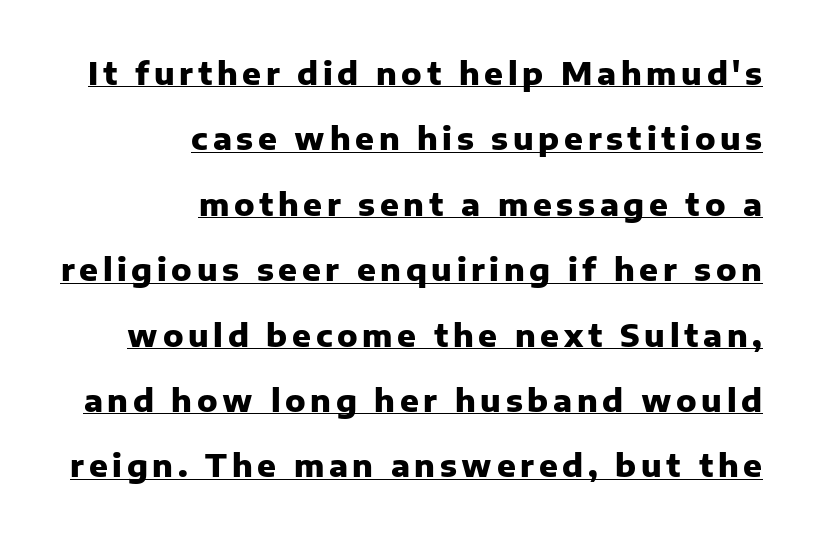
Q: Is the text bold? A: Yes.
Q: Is the text italic (slanted)? A: No, it is upright.
Q: Is the typeface a serif or a sans-serif typeface? A: Sans-serif.
Q: Is the text underlined? A: Yes.
Q: How is the paragraph aligned? A: Right-aligned.
Q: Is the spacing between lines tight, normal or loose? A: Loose.
Q: Width (condensed, normal, or wide)? A: Normal.
Q: Stroke contrast? A: Low.
Q: x-height? A: Medium.
Q: Monospaced? A: No.
